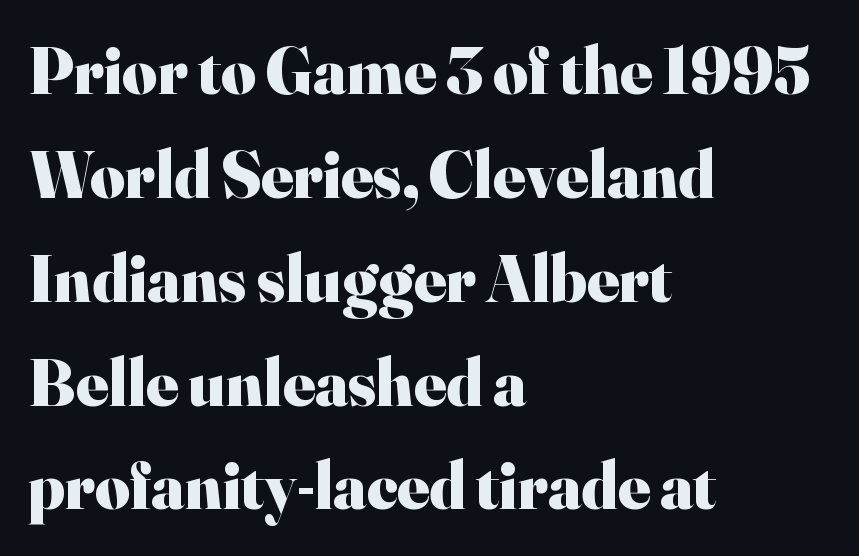
The image shows 67 px heavy serif type, upright; set left-aligned, normal line spacing (1.55x), normal letter spacing, not underlined; high stroke contrast and a small x-height.
